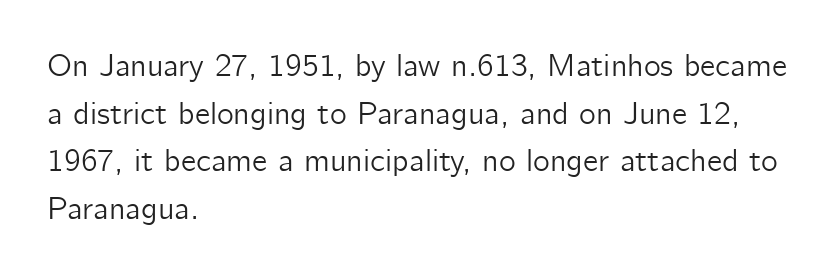
Q: Is the text italic (slanted)? A: No, it is upright.
Q: Is the typeface a serif or a sans-serif typeface? A: Sans-serif.
Q: Is the text underlined? A: No.
Q: How is the paragraph aligned? A: Left-aligned.
Q: Is the spacing between letters normal or unusually wide? A: Normal.
Q: Is the spacing between lines tight, normal or loose? A: Normal.
Q: Width (condensed, normal, or wide)? A: Normal.
Q: Stroke contrast? A: Low.
Q: x-height? A: Medium.
Q: Monospaced? A: No.
